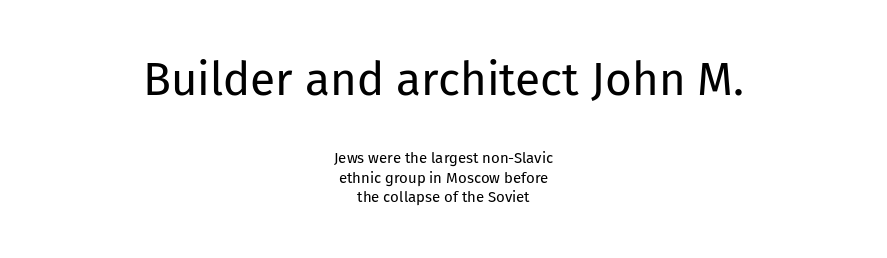
Q: Is the text bold? A: No.
Q: Is the text italic (slanted)? A: No, it is upright.
Q: Is the typeface a serif or a sans-serif typeface? A: Sans-serif.
Q: Is the text underlined? A: No.
Q: How is the paragraph aligned? A: Centered.
Q: Is the spacing between letters normal or unusually wide? A: Normal.
Q: Is the spacing between lines tight, normal or loose? A: Normal.
Q: Which block of text is set in a larger size, the first (top) or the second (bottom)? A: The first (top) one.
Q: Width (condensed, normal, or wide)? A: Normal.
Q: Stroke contrast? A: Low.
Q: x-height? A: Medium.
Q: Monospaced? A: No.
